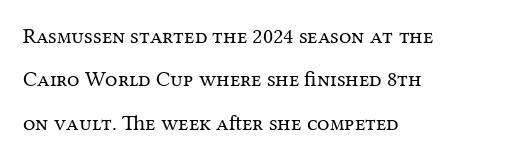
The specimen reads as upright at a glance. No chunkiness to these letters — they're not bold. The tracking reads as untouched default to a designer's eye. Rule under the text: the space is simply empty.
